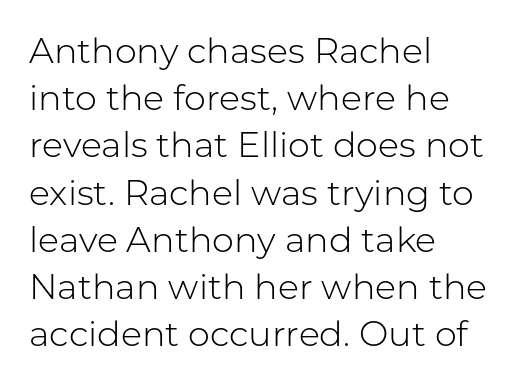
{"serif": "no", "italic": "no", "bold": "no", "weight": "light", "width": "normal", "stroke_contrast": "low", "x_height": "medium", "monospaced": "no", "underline": "no", "align": "left", "line_spacing": "normal", "line_spacing_ratio": 1.35, "letter_spacing": "normal", "letter_spacing_em": 0.0, "glyph_px": 35}
